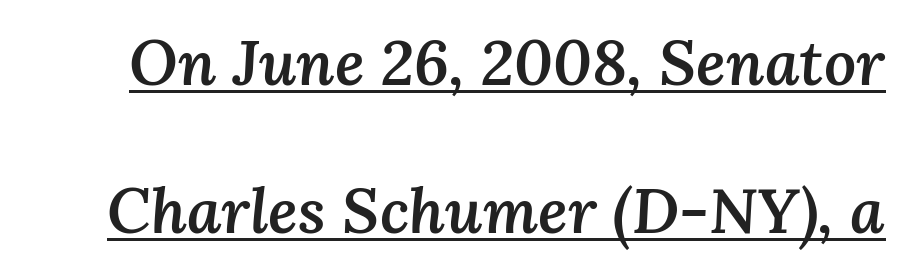
{"italic": "yes", "lean": "right", "slant_degrees": 3, "bold": "semi", "weight": "semibold", "width": "normal", "stroke_contrast": "medium", "x_height": "medium", "monospaced": "no", "underline": "yes", "line_spacing": "loose", "line_spacing_ratio": 2.35, "letter_spacing": "normal", "letter_spacing_em": 0.0, "glyph_px": 63}
